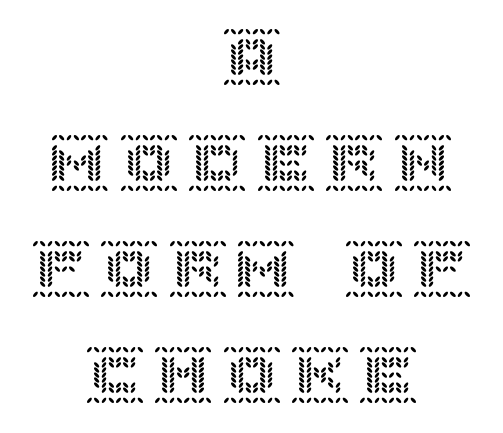
Q: Is the text italic (slanted)? A: No, it is upright.
Q: Is the text underlined? A: No.
Q: How is the paragraph aligned? A: Centered.
Q: Width (condensed, normal, or wide)? A: Normal.
Q: x-height? A: Large.
